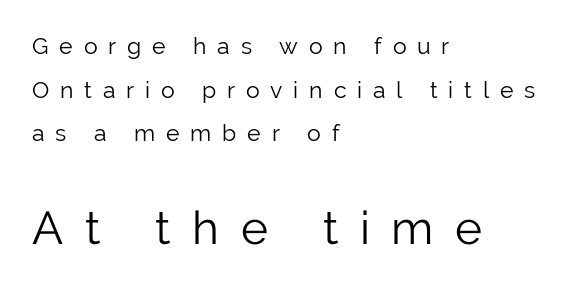
{"serif": "no", "italic": "no", "bold": "no", "weight": "light", "width": "normal", "stroke_contrast": "low", "x_height": "medium", "monospaced": "no", "underline": "no", "align": "left", "line_spacing": "loose", "line_spacing_ratio": 1.9, "letter_spacing": "wide", "letter_spacing_em": 0.47, "larger_block": "second", "size_ratio": 2.0, "glyph_px": 46}
